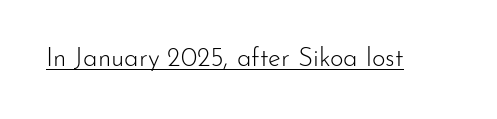
The image shows 26 px text type, upright; set normal letter spacing, underlined.
